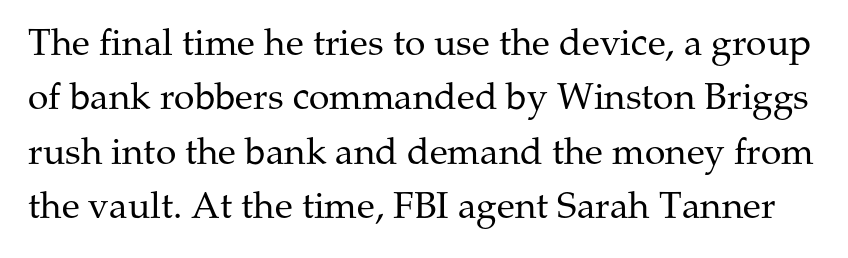
Q: Is the text bold? A: No.
Q: Is the text italic (slanted)? A: No, it is upright.
Q: Is the typeface a serif or a sans-serif typeface? A: Serif.
Q: Is the text underlined? A: No.
Q: Is the spacing between letters normal or unusually wide? A: Normal.
Q: Is the spacing between lines tight, normal or loose? A: Normal.
Q: Width (condensed, normal, or wide)? A: Normal.
Q: Stroke contrast? A: Medium.
Q: x-height? A: Medium.
Q: Monospaced? A: No.
